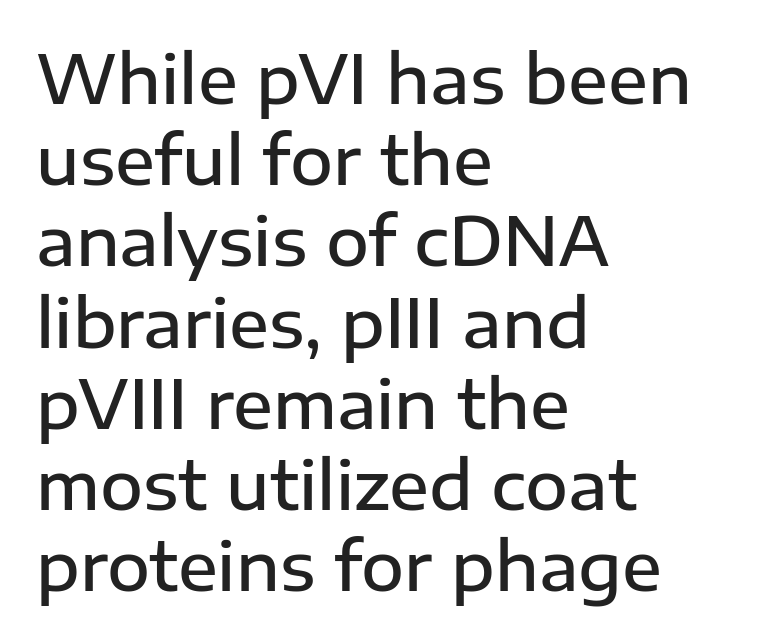
Q: Is the text bold? A: Semi-bold.
Q: Is the text italic (slanted)? A: No, it is upright.
Q: Is the typeface a serif or a sans-serif typeface? A: Sans-serif.
Q: Is the text underlined? A: No.
Q: How is the paragraph aligned? A: Left-aligned.
Q: Is the spacing between letters normal or unusually wide? A: Normal.
Q: Width (condensed, normal, or wide)? A: Normal.
Q: Stroke contrast? A: Low.
Q: x-height? A: Medium.
Q: Monospaced? A: No.
